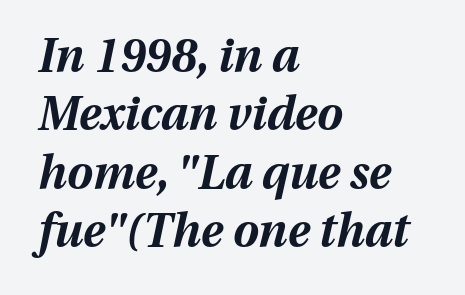
The sample has been set heavy, in full bold. You can tell it's italic because the verticals aren't actually vertical. A student would call this left alignment; a typographer would say flush left, rag right. In terms of leading, this rendering sits right in the middle. Only glyphs here, with clear space below each row.
